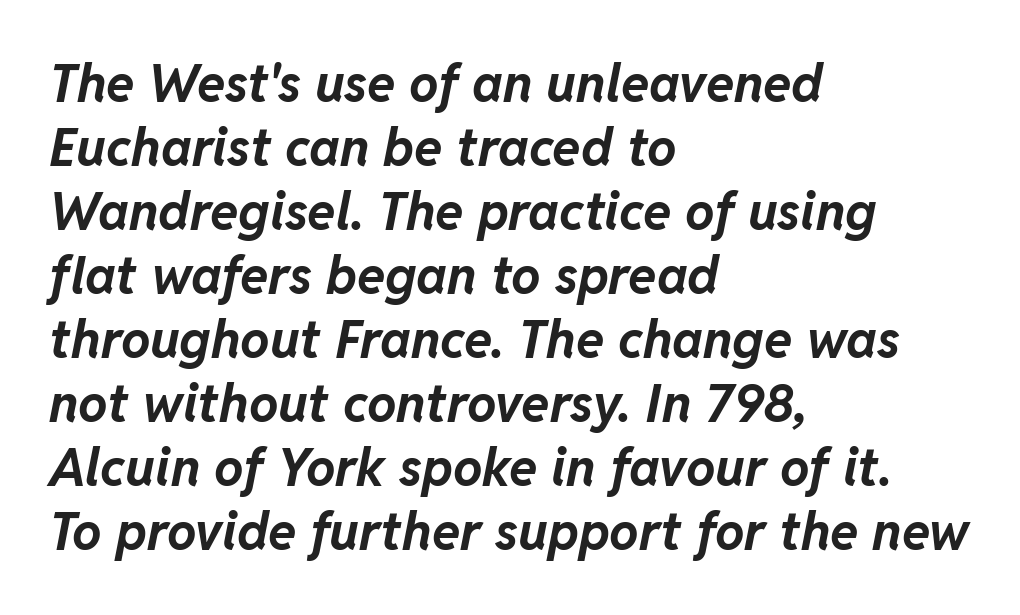
Q: Is the text bold? A: Yes.
Q: Is the text italic (slanted)? A: Yes, it leans right by about 11 degrees.
Q: Is the text underlined? A: No.
Q: How is the paragraph aligned? A: Left-aligned.
Q: Is the spacing between letters normal or unusually wide? A: Normal.
Q: Width (condensed, normal, or wide)? A: Normal.
Q: Stroke contrast? A: Low.
Q: x-height? A: Medium.
Q: Monospaced? A: No.
